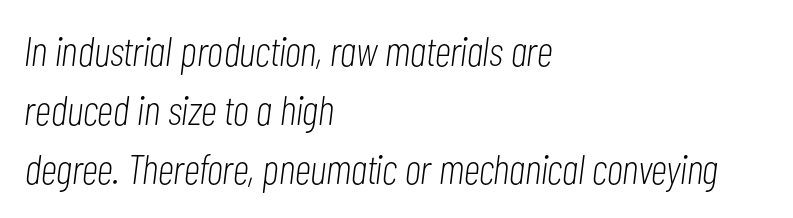
{"italic": "yes", "lean": "right", "slant_degrees": 7, "bold": "no", "weight": "light", "width": "condensed", "stroke_contrast": "low", "x_height": "medium", "monospaced": "no", "underline": "no", "align": "left", "line_spacing": "normal", "line_spacing_ratio": 1.41, "letter_spacing": "normal", "letter_spacing_em": 0.0, "glyph_px": 42}
